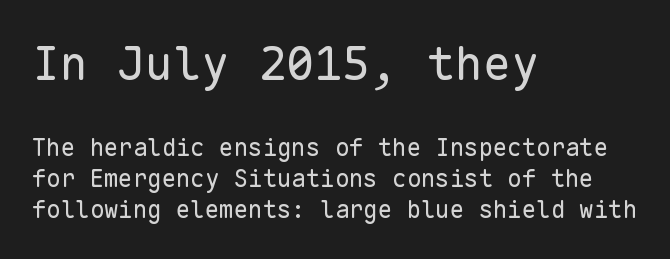
{"serif": "no", "italic": "no", "bold": "no", "weight": "regular", "width": "normal", "stroke_contrast": "low", "x_height": "medium", "monospaced": "yes", "underline": "no", "align": "left", "line_spacing": "normal", "line_spacing_ratio": 1.3, "letter_spacing": "normal", "letter_spacing_em": 0.0, "larger_block": "first", "size_ratio": 1.96, "glyph_px": 47}
